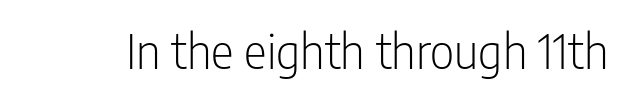
Posture: upright roman. Glance below the letters and you will spot only blank space. Counters stay open thanks to moderate or lighter strokes. Short note: letters normally spaced. The face used here is proportionally spaced, like ordinary book or web type. Does the type have serifs? No, each stem ends abruptly.
